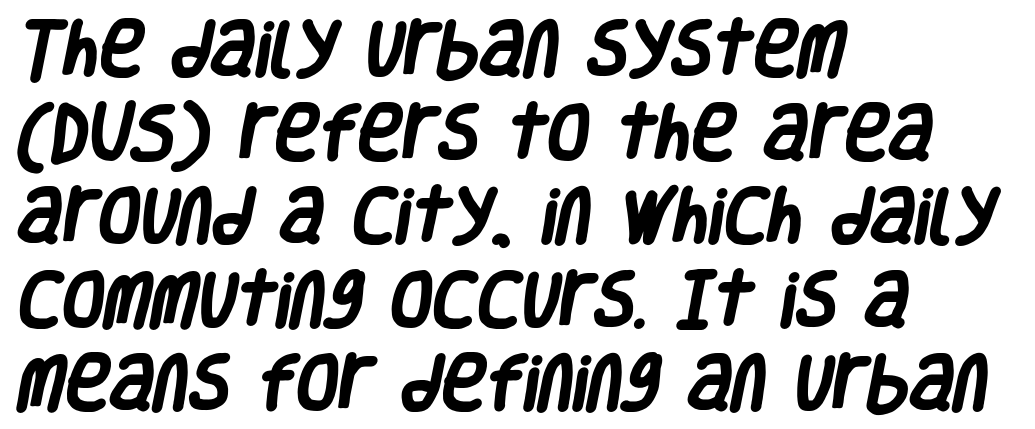
{"serif": "no", "bold": "yes", "weight": "heavy", "width": "condensed", "stroke_contrast": "low", "x_height": "large", "monospaced": "no", "underline": "no", "align": "left", "line_spacing": "normal", "line_spacing_ratio": 1.37, "letter_spacing": "normal", "letter_spacing_em": 0.0, "glyph_px": 61}
